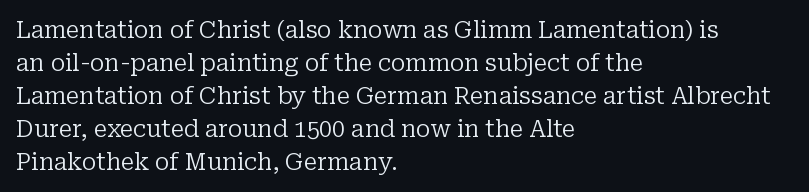
{"italic": "no", "bold": "no", "underline": "no", "align": "left", "line_spacing": "normal", "line_spacing_ratio": 1.43, "letter_spacing": "normal", "letter_spacing_em": 0.0, "glyph_px": 23}
